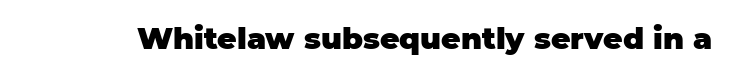
{"serif": "no", "italic": "no", "bold": "yes", "weight": "heavy", "width": "normal", "stroke_contrast": "low", "x_height": "large", "monospaced": "no", "underline": "no", "letter_spacing": "normal", "letter_spacing_em": 0.0, "glyph_px": 30}
